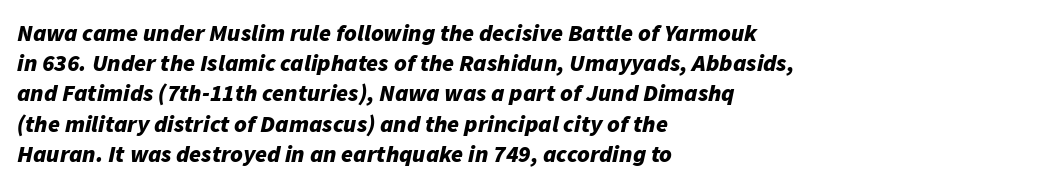
{"italic": "yes", "lean": "right", "slant_degrees": 11, "bold": "yes", "underline": "no", "align": "left", "line_spacing": "normal", "line_spacing_ratio": 1.26, "letter_spacing": "normal", "letter_spacing_em": 0.0, "glyph_px": 24}
